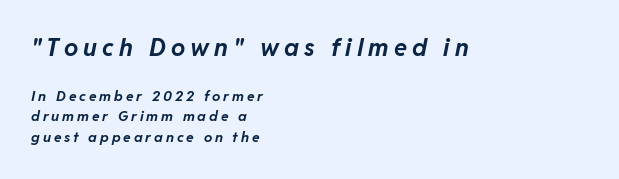
Q: Is the text bold? A: Yes.
Q: Is the text italic (slanted)? A: Yes, it leans right by about 11 degrees.
Q: Is the text underlined? A: No.
Q: How is the paragraph aligned? A: Left-aligned.
Q: Is the spacing between letters normal or unusually wide? A: Unusually wide.
Q: Is the spacing between lines tight, normal or loose? A: Normal.
Q: Which block of text is set in a larger size, the first (top) or the second (bottom)? A: The first (top) one.
